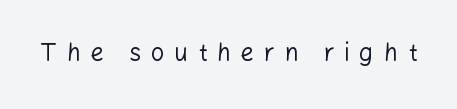
{"italic": "no", "bold": "no", "underline": "no", "letter_spacing": "wide", "letter_spacing_em": 0.4, "glyph_px": 24}
